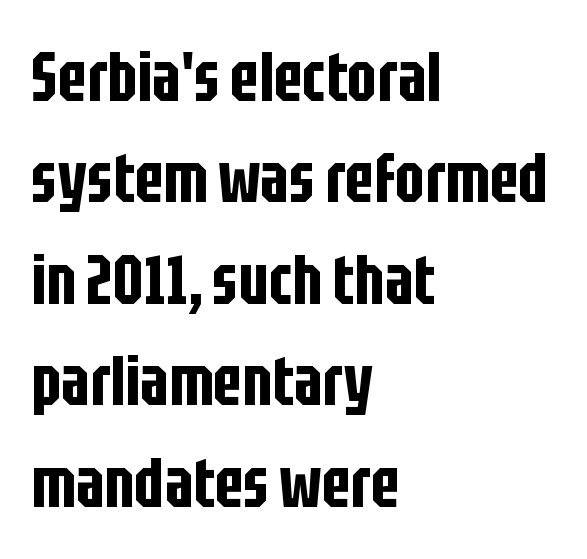
The image shows 70 px condensed sans-serif type, upright; set left-aligned, normal line spacing (1.45x), normal letter spacing, not underlined; low stroke contrast and a large x-height.
